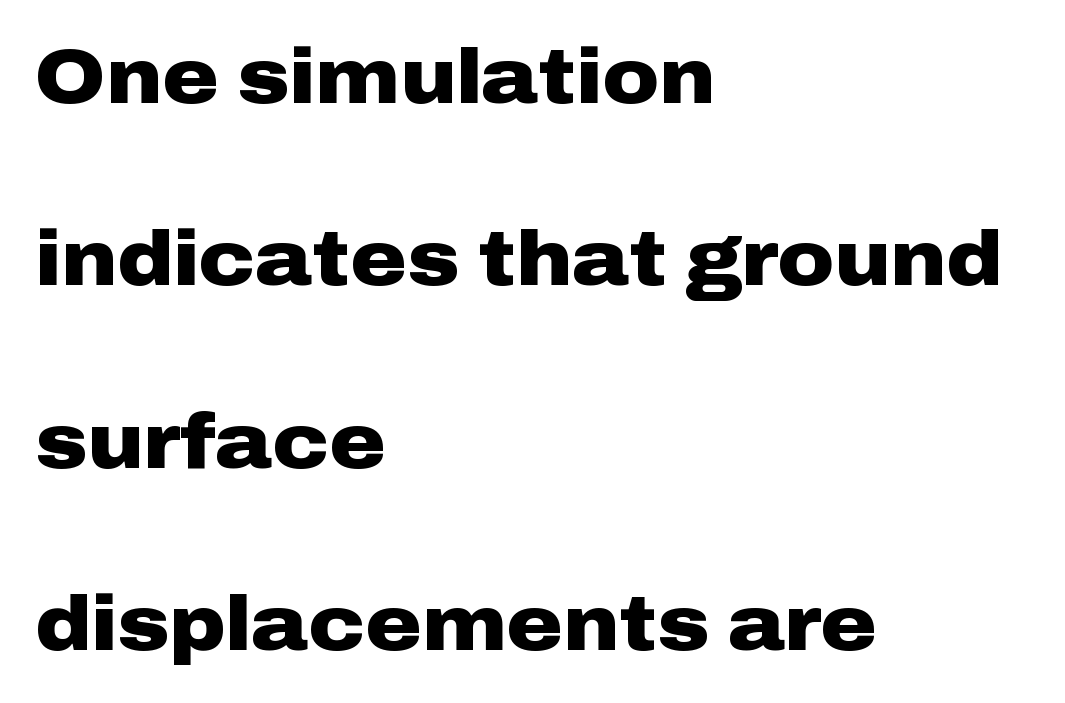
Each letter's strokes conclude bluntly, with no projecting serifs. The passage shown stacks its lines with a broad gap. Its strokes are broad and dark, the hallmark of bold type. Think of a printed novel: that variable character pitch is what you see here. You could call the tracking neutral — neither tight nor loose.
